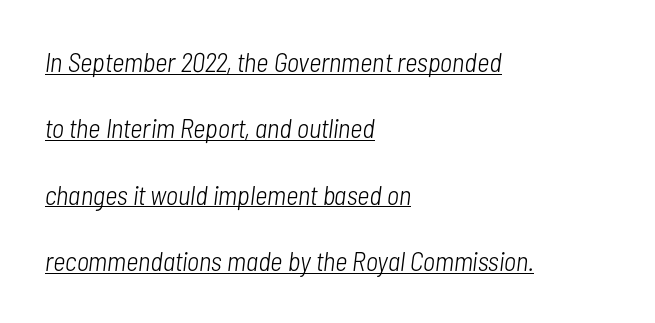
{"italic": "yes", "lean": "right", "slant_degrees": 7, "bold": "no", "underline": "yes", "align": "left", "line_spacing": "loose", "line_spacing_ratio": 2.46, "letter_spacing": "normal", "letter_spacing_em": 0.0, "glyph_px": 27}
